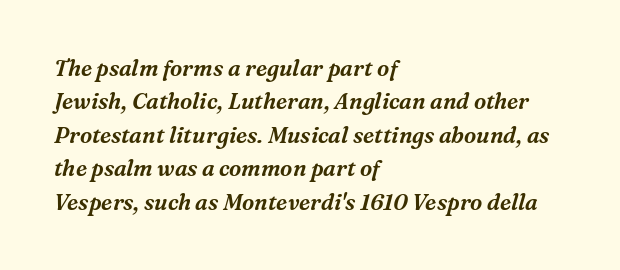
The image shows 22 px text type, italic (leaning right); set left-aligned, normal line spacing (1.52x), normal letter spacing, not underlined.
